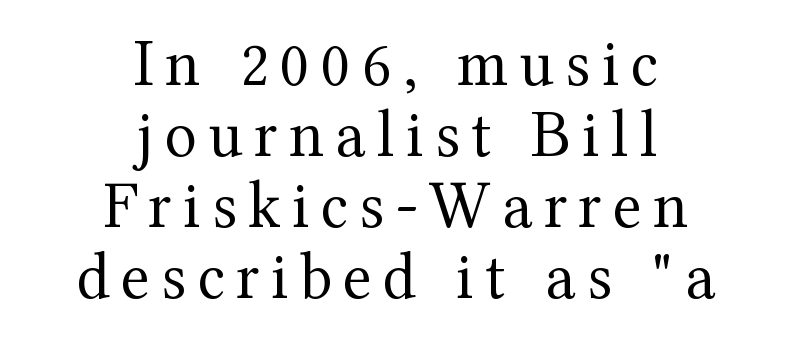
{"serif": "yes", "italic": "no", "bold": "no", "weight": "regular", "width": "normal", "stroke_contrast": "medium", "x_height": "medium", "monospaced": "no", "underline": "no", "align": "center", "line_spacing": "tight", "line_spacing_ratio": 1.06, "glyph_px": 67}
